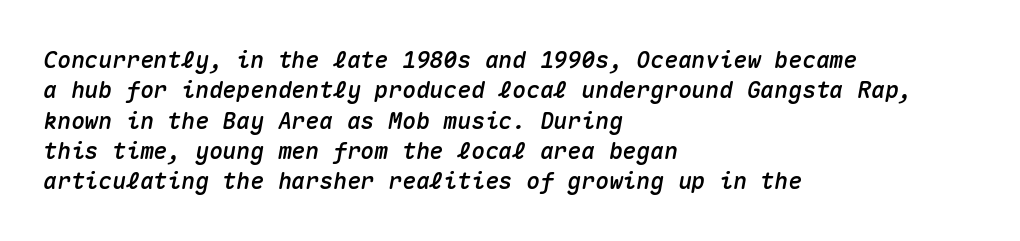
The lines are quadded left. A normal amount of white space separates one row of letters from the next. This sample uses an oblique cut, with every glyph tilted off the vertical. The line texture is even and compact thanks to regular tracking. Plain, unruled lines of type.
